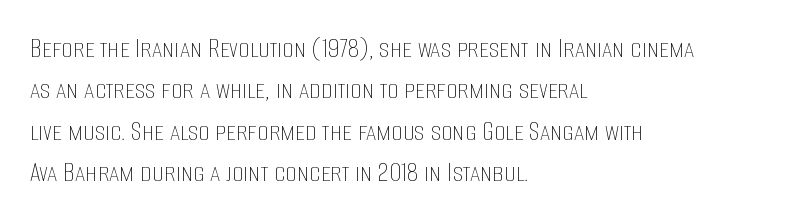
The image shows 29 px thin, condensed type, upright; set left-aligned, normal line spacing (1.43x), normal letter spacing, not underlined; low stroke contrast and a large x-height.
